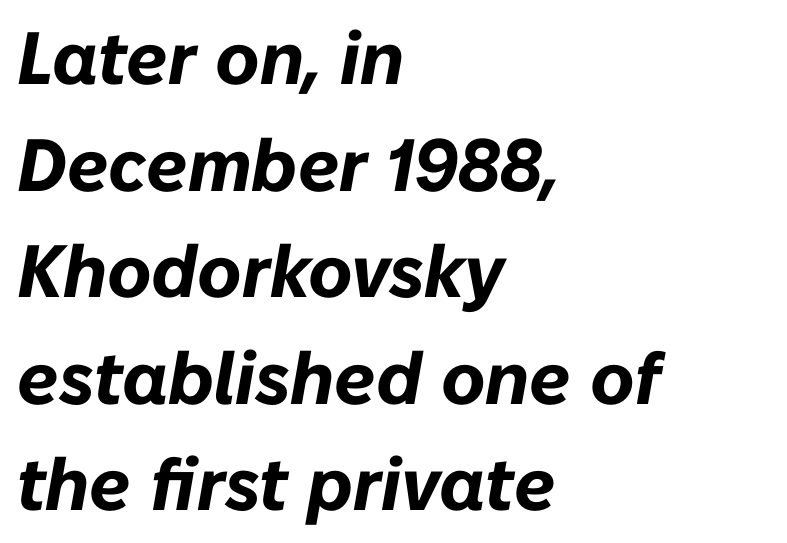
{"italic": "yes", "lean": "right", "slant_degrees": 10, "bold": "yes", "weight": "bold", "width": "normal", "stroke_contrast": "low", "x_height": "medium", "monospaced": "no", "underline": "no", "align": "left", "line_spacing": "normal", "line_spacing_ratio": 1.44, "letter_spacing": "normal", "letter_spacing_em": 0.0, "glyph_px": 74}
